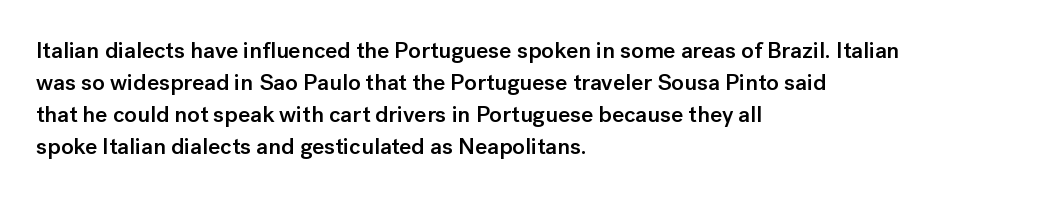
{"italic": "no", "bold": "semi", "underline": "no", "align": "left", "line_spacing": "normal", "line_spacing_ratio": 1.39, "letter_spacing": "normal", "letter_spacing_em": 0.0, "glyph_px": 23}
